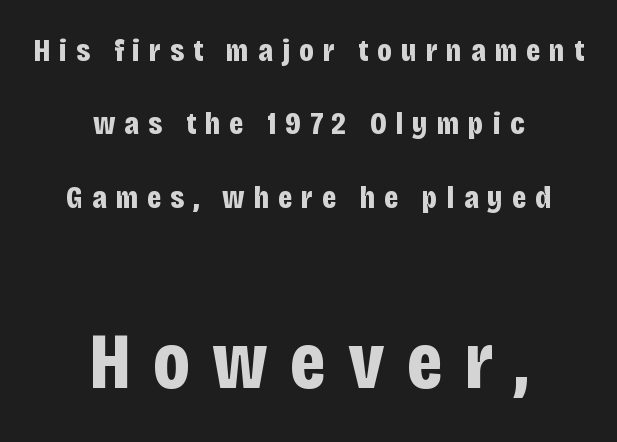
Glyph-to-glyph distance is far greater than everyday printed text. You can tell it's not italic because the verticals are truly vertical. Bigger letters appear in the bottom chunk; the top chunk is reduced. You could not count columns in this text — the font is proportionally spaced.
